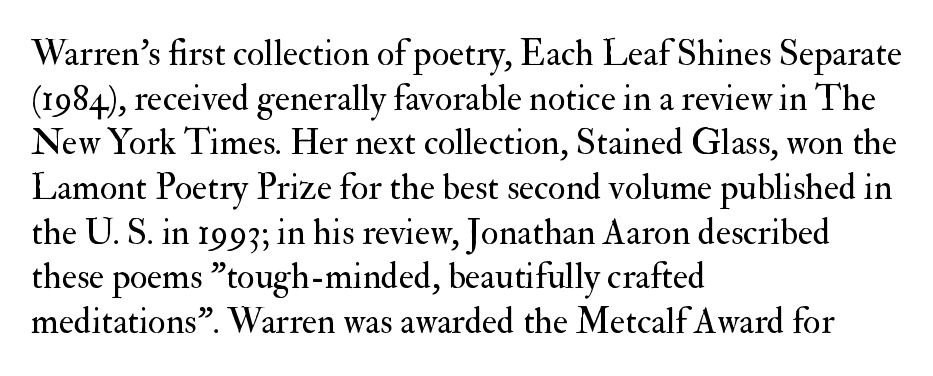
Q: Is the text bold? A: No.
Q: Is the text italic (slanted)? A: No, it is upright.
Q: Is the typeface a serif or a sans-serif typeface? A: Serif.
Q: Is the text underlined? A: No.
Q: How is the paragraph aligned? A: Left-aligned.
Q: Is the spacing between letters normal or unusually wide? A: Normal.
Q: Width (condensed, normal, or wide)? A: Normal.
Q: Stroke contrast? A: Medium.
Q: x-height? A: Small.
Q: Monospaced? A: No.
